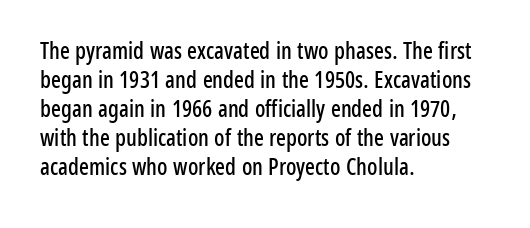
{"italic": "no", "underline": "no", "align": "left", "line_spacing": "normal", "line_spacing_ratio": 1.26, "letter_spacing": "normal", "letter_spacing_em": 0.0, "glyph_px": 23}
